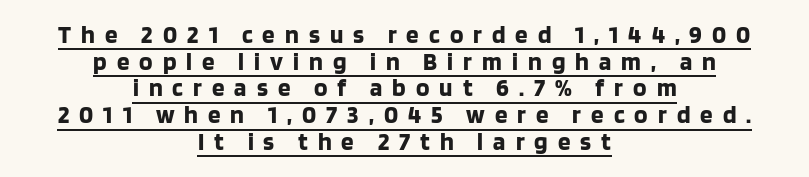
Q: Is the text bold? A: Yes.
Q: Is the text italic (slanted)? A: No, it is upright.
Q: Is the text underlined? A: Yes.
Q: How is the paragraph aligned? A: Centered.
Q: Is the spacing between letters normal or unusually wide? A: Unusually wide.
Q: Is the spacing between lines tight, normal or loose? A: Tight.
